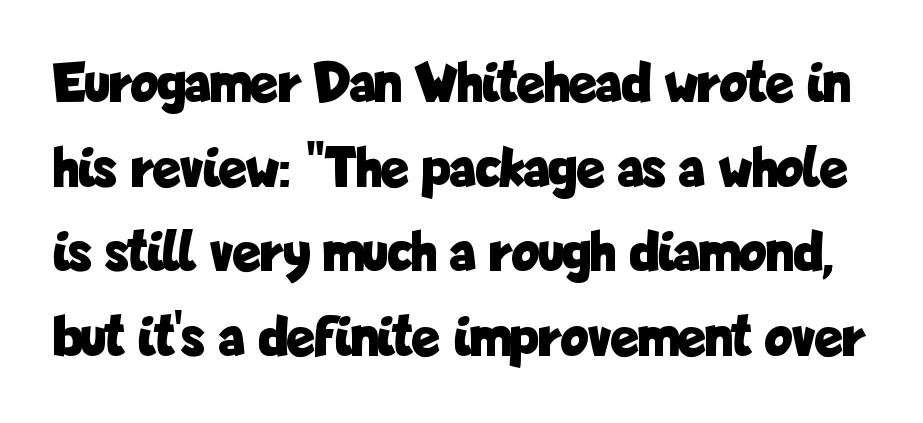
Q: Is the text bold? A: Yes.
Q: Is the text italic (slanted)? A: No, it is upright.
Q: Is the typeface a serif or a sans-serif typeface? A: Sans-serif.
Q: Is the text underlined? A: No.
Q: Is the spacing between letters normal or unusually wide? A: Normal.
Q: Is the spacing between lines tight, normal or loose? A: Normal.
Q: Width (condensed, normal, or wide)? A: Condensed.
Q: Stroke contrast? A: Low.
Q: x-height? A: Medium.
Q: Monospaced? A: No.
